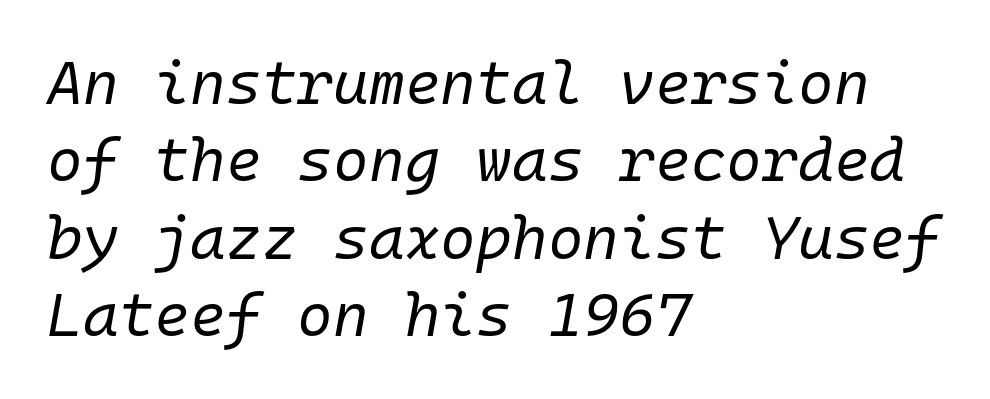
The image shows 61 px regular-weight type, italic (leaning right), monospaced; set left-aligned, normal line spacing (1.27x), normal letter spacing, not underlined; low stroke contrast and a medium x-height.
